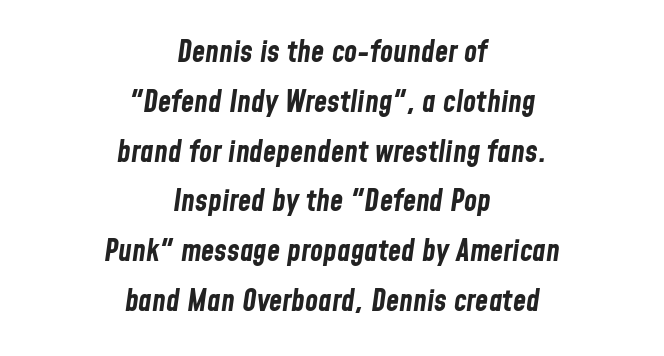
The image shows 30 px bold, condensed type, italic (leaning right); set centered, normal line spacing (1.66x), normal letter spacing, not underlined; low stroke contrast and a medium x-height.
